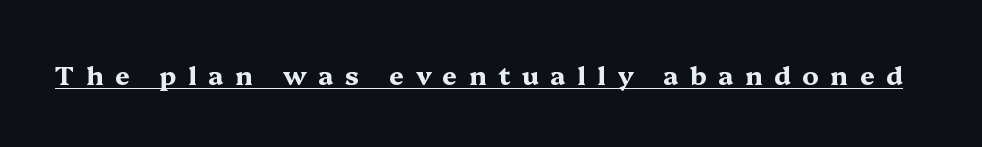
{"italic": "no", "bold": "yes", "underline": "yes", "letter_spacing": "wide", "letter_spacing_em": 0.44, "glyph_px": 26}
